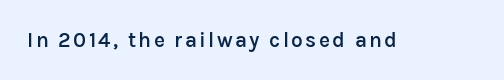
{"italic": "no", "bold": "semi", "underline": "no", "glyph_px": 21}
